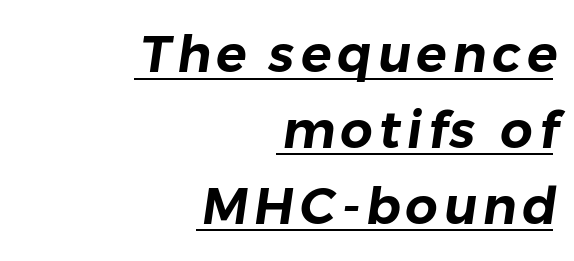
Each letter's strokes conclude bluntly, with no projecting serifs. The space between consecutive lines is moderate. Has an underline been added? It has. Spacing verdict: proportional, widths tailored to each character.
